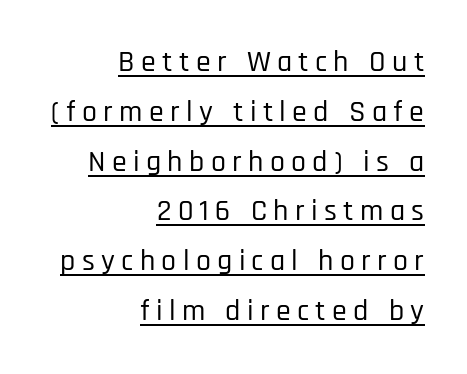
Q: Is the text italic (slanted)? A: No, it is upright.
Q: Is the typeface a serif or a sans-serif typeface? A: Sans-serif.
Q: Is the text underlined? A: Yes.
Q: How is the paragraph aligned? A: Right-aligned.
Q: Is the spacing between letters normal or unusually wide? A: Unusually wide.
Q: Is the spacing between lines tight, normal or loose? A: Normal.
Q: Width (condensed, normal, or wide)? A: Condensed.
Q: Stroke contrast? A: Low.
Q: x-height? A: Large.
Q: Monospaced? A: No.
